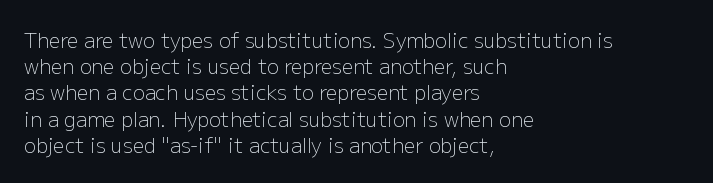
No chunkiness to these letters — they're not bold. Alignment: flush left. Do the letters lean? They stand straight. Horizontal bands of white between lines are of average thickness. Has an underline been added? It has not. Is the letter spacing exaggerated? No — it looks like the ordinary default.
